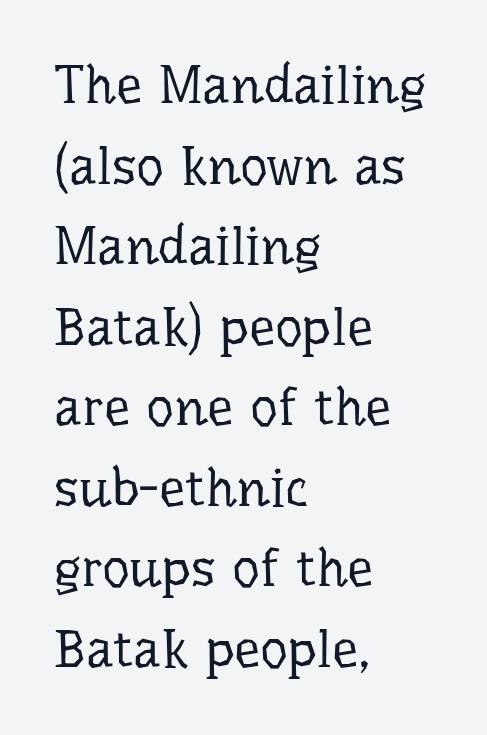
The image shows 53 px regular-weight serif type, upright; set left-aligned, normal line spacing (1.52x), normal letter spacing, not underlined; low stroke contrast and a medium x-height.
